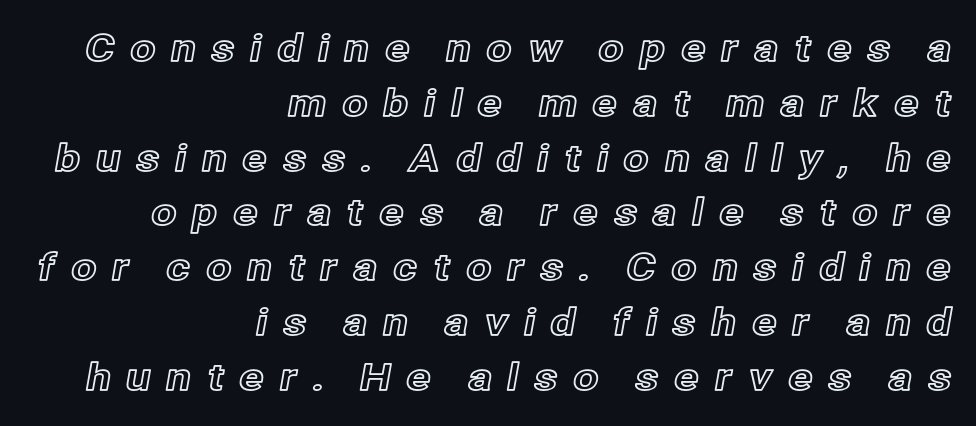
Here the designer chose a conventional face with non-uniform glyph widths. Baseline-to-baseline distance is the conventional proportion of letter height. The line texture is sparse and dotted thanks to wide tracking. The paragraph has a hard right edge and a soft left edge.
